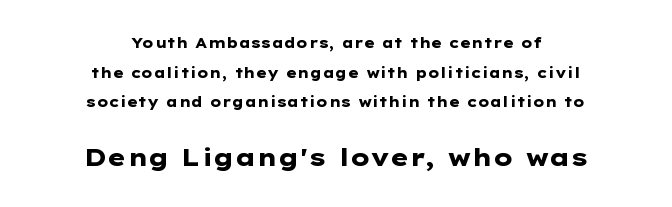
{"italic": "no", "bold": "yes", "underline": "no", "align": "center", "line_spacing": "loose", "line_spacing_ratio": 2.12, "letter_spacing": "normal", "letter_spacing_em": 0.0, "larger_block": "second", "size_ratio": 1.71, "glyph_px": 24}
